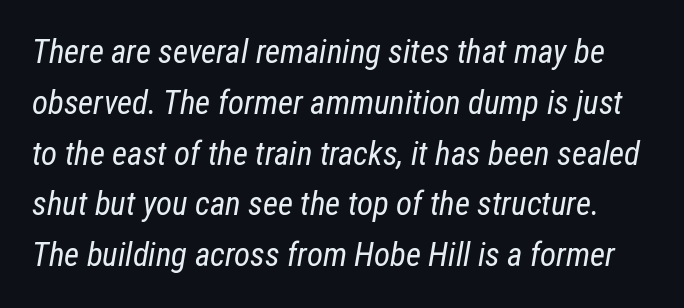
The image shows 33 px regular-weight, condensed type, italic (leaning right); set normal line spacing (1.54x), normal letter spacing, not underlined; low stroke contrast and a medium x-height.
